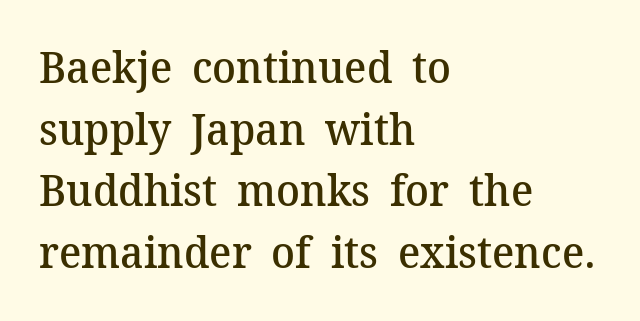
{"serif": "yes", "italic": "no", "bold": "semi", "weight": "semibold", "width": "normal", "stroke_contrast": "medium", "x_height": "medium", "monospaced": "no", "underline": "no", "align": "left", "line_spacing": "normal", "line_spacing_ratio": 1.4, "letter_spacing": "normal", "letter_spacing_em": 0.0, "glyph_px": 44}
